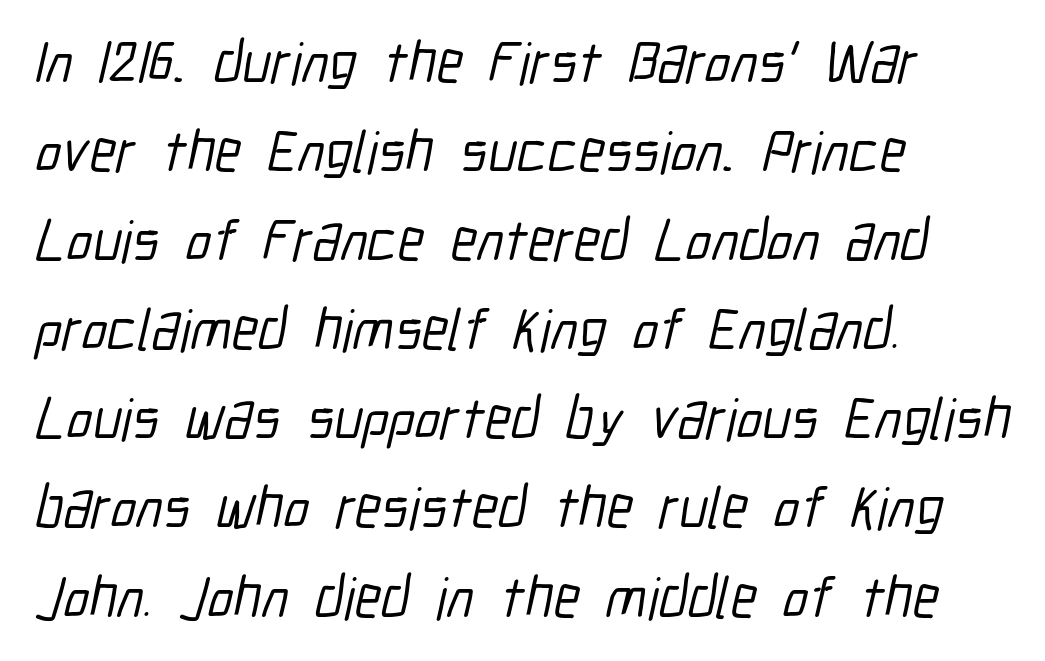
{"serif": "no", "width": "condensed", "stroke_contrast": "low", "x_height": "medium", "monospaced": "no", "underline": "no", "align": "left", "line_spacing": "normal", "line_spacing_ratio": 1.51, "letter_spacing": "normal", "letter_spacing_em": 0.0, "glyph_px": 59}
